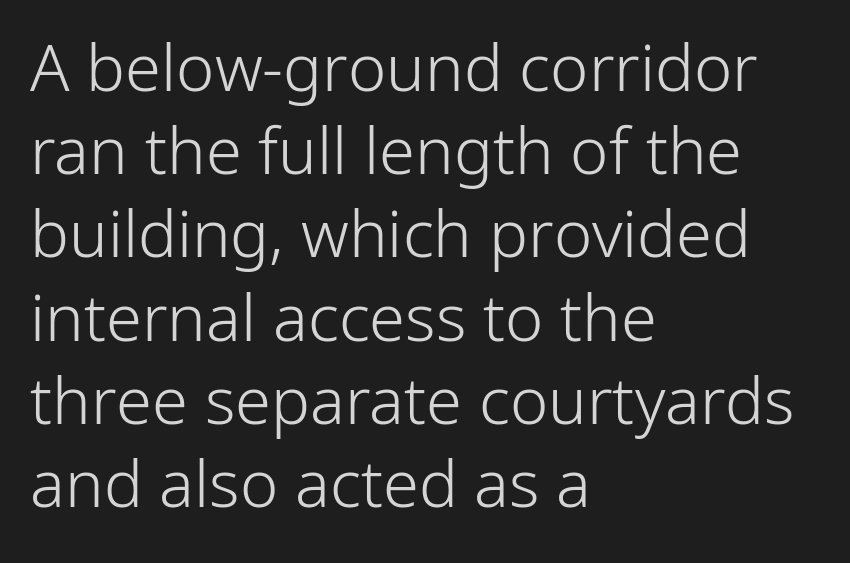
The image shows 65 px light sans-serif type, upright; set left-aligned, normal line spacing (1.28x), normal letter spacing, not underlined; low stroke contrast and a medium x-height.
